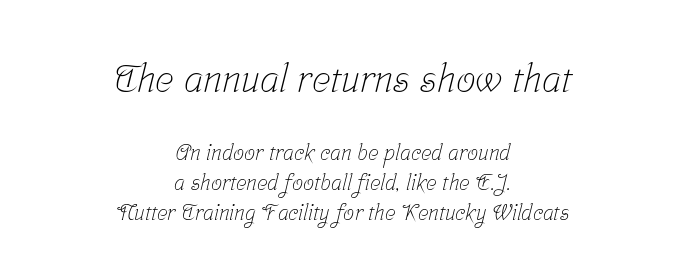
{"serif": "yes", "bold": "no", "weight": "light", "width": "condensed", "stroke_contrast": "low", "x_height": "medium", "monospaced": "no", "underline": "no", "align": "center", "line_spacing": "normal", "line_spacing_ratio": 1.37, "letter_spacing": "normal", "letter_spacing_em": 0.0, "larger_block": "first", "size_ratio": 1.77, "glyph_px": 39}
